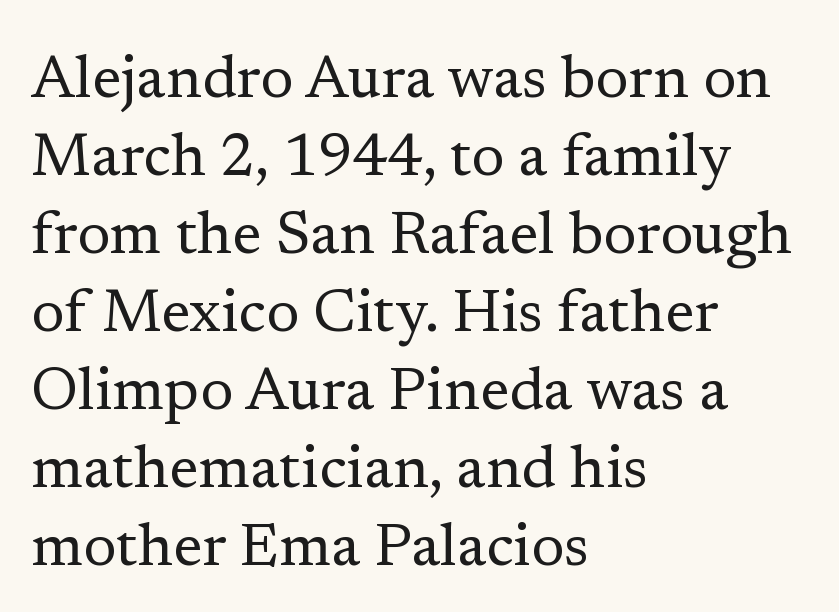
{"serif": "yes", "italic": "no", "bold": "no", "weight": "regular", "width": "normal", "stroke_contrast": "low", "x_height": "medium", "monospaced": "no", "underline": "no", "align": "left", "line_spacing": "normal", "line_spacing_ratio": 1.3, "letter_spacing": "normal", "letter_spacing_em": 0.0, "glyph_px": 60}
